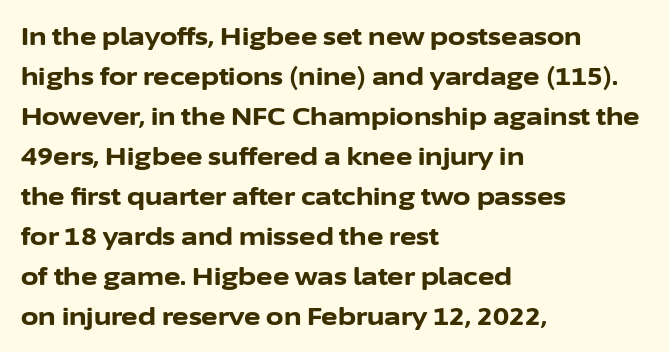
{"italic": "no", "bold": "yes", "underline": "no", "align": "left", "line_spacing": "normal", "line_spacing_ratio": 1.6, "letter_spacing": "normal", "letter_spacing_em": 0.0, "glyph_px": 25}
